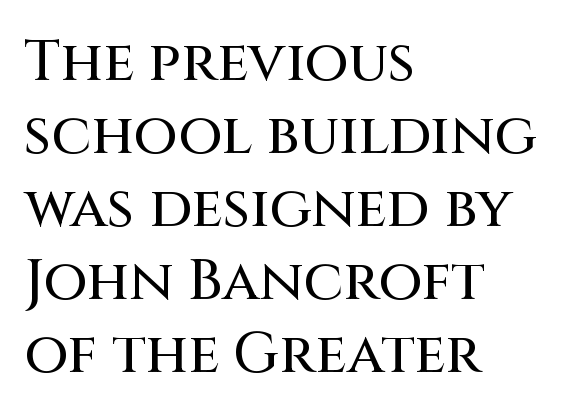
Q: Is the text italic (slanted)? A: No, it is upright.
Q: Is the typeface a serif or a sans-serif typeface? A: Sans-serif.
Q: Is the text underlined? A: No.
Q: How is the paragraph aligned? A: Left-aligned.
Q: Is the spacing between letters normal or unusually wide? A: Normal.
Q: Is the spacing between lines tight, normal or loose? A: Normal.
Q: Width (condensed, normal, or wide)? A: Normal.
Q: Stroke contrast? A: Medium.
Q: x-height? A: Large.
Q: Monospaced? A: No.
